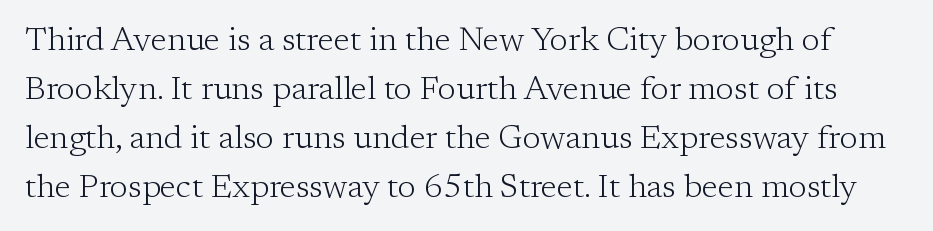
Q: Is the text bold? A: No.
Q: Is the text italic (slanted)? A: No, it is upright.
Q: Is the typeface a serif or a sans-serif typeface? A: Serif.
Q: Is the text underlined? A: No.
Q: Is the spacing between letters normal or unusually wide? A: Normal.
Q: Is the spacing between lines tight, normal or loose? A: Normal.
Q: Width (condensed, normal, or wide)? A: Normal.
Q: Stroke contrast? A: Low.
Q: x-height? A: Medium.
Q: Monospaced? A: No.
